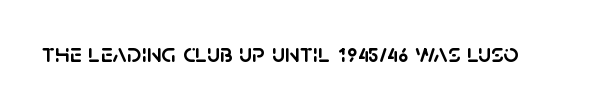
This rendering leaves character spacing at its baseline value. Has an underline been added? It has not. No italicization has been applied; the sample stays upright.
